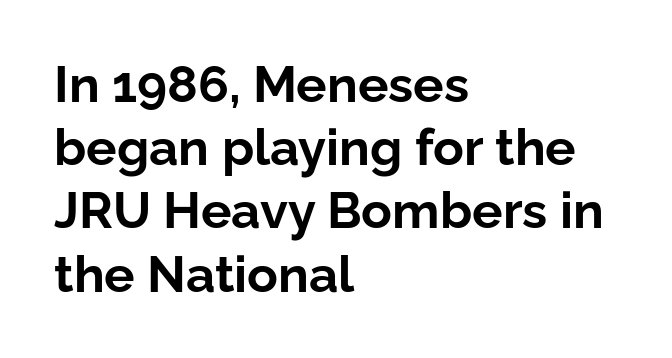
The image shows 51 px bold sans-serif type, upright; set left-aligned, line spacing 1.24x, normal letter spacing, not underlined; low stroke contrast and a medium x-height.
